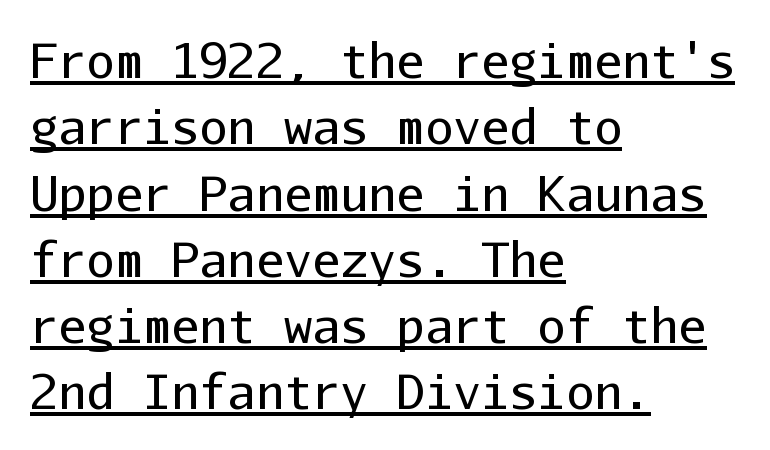
The image shows 47 px regular-weight sans-serif type, upright, monospaced; set left-aligned, normal line spacing (1.41x), normal letter spacing, underlined; low stroke contrast and a medium x-height.
